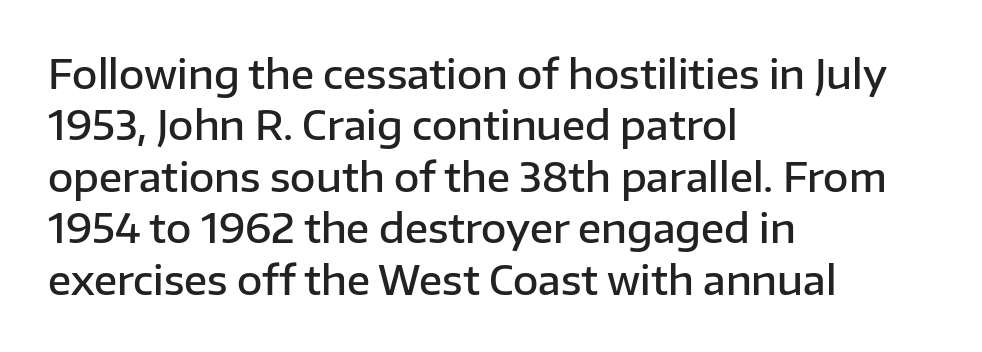
The image shows 39 px semibold sans-serif type, upright; set left-aligned, normal line spacing (1.32x), normal letter spacing, not underlined; low stroke contrast and a medium x-height.
